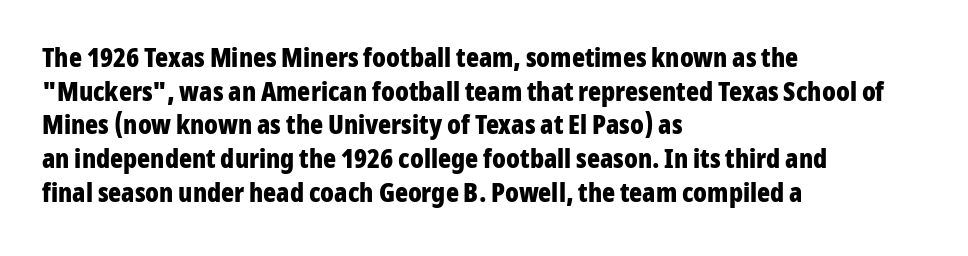
The image shows 27 px bold type, upright; set left-aligned, normal line spacing (1.25x), normal letter spacing, not underlined.
